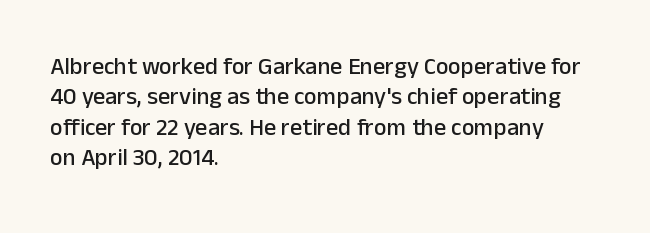
Unmarked baselines from the first word to the last. Short and long lines alike share a common starting point at left. The horizontal fit of the characters is conventional and even. Leading matches the norm, producing a regular column. In terms of posture, this sample is upright.
